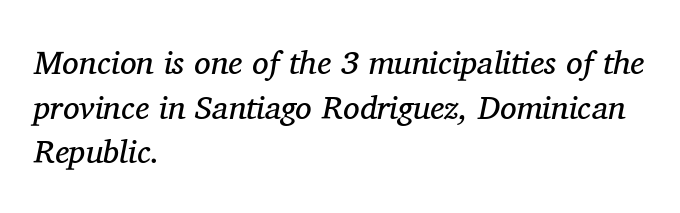
{"serif": "yes", "italic": "yes", "lean": "right", "slant_degrees": 11, "bold": "no", "weight": "regular", "width": "normal", "stroke_contrast": "medium", "x_height": "medium", "monospaced": "no", "underline": "no", "align": "left", "line_spacing": "normal", "line_spacing_ratio": 1.35, "letter_spacing": "normal", "letter_spacing_em": 0.0, "glyph_px": 33}
